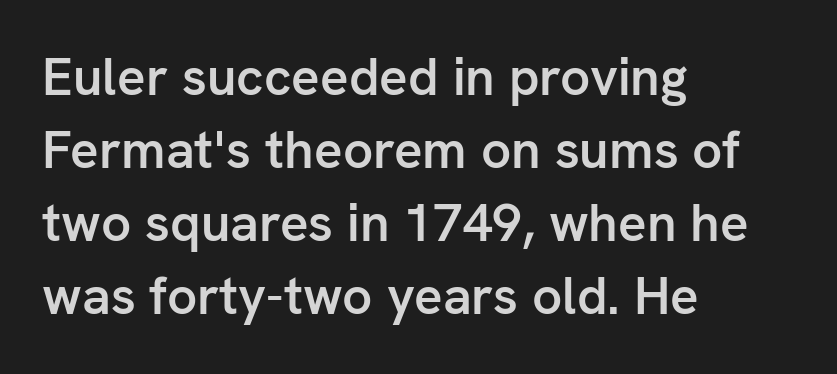
Typeset ragged right — the left edge is the straight one. On the weight axis this lands at semibold, roughly 600. Here the designer chose a conventional face with non-uniform glyph widths. If you measured baseline to baseline, you'd find a middling distance. Each letter's strokes conclude bluntly, with no projecting serifs. The string is rendered with underlining switched off.
